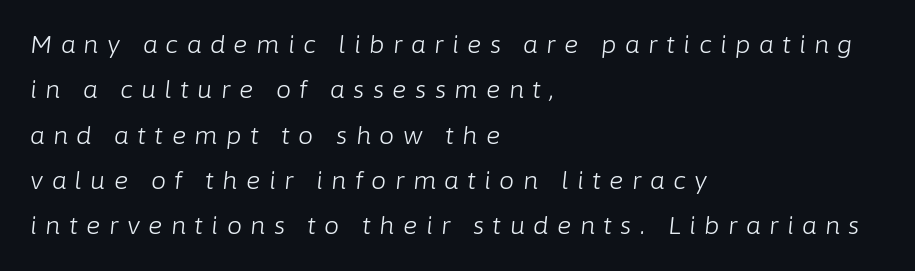
{"italic": "yes", "lean": "right", "slant_degrees": 6, "bold": "no", "underline": "no", "align": "left", "line_spacing_ratio": 1.89, "letter_spacing": "wide", "letter_spacing_em": 0.35, "glyph_px": 24}
